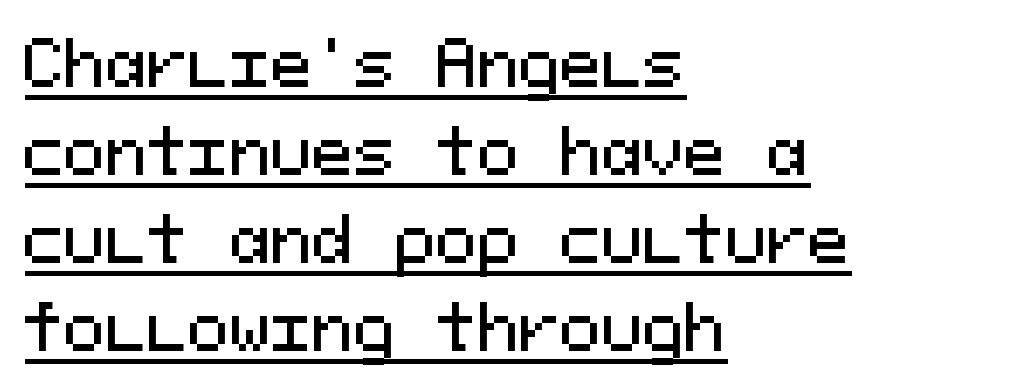
Compared with a centered layout, this one pins lines to the left instead. This is sans-serif lettering, the kind often seen on screens and signage. Every stem runs plumb, perpendicular to the baseline. This rendering leaves character spacing at its baseline value. Looks like someone drew a line under every word here. Do the characters align in a grid? Yes, the font is monospaced.
